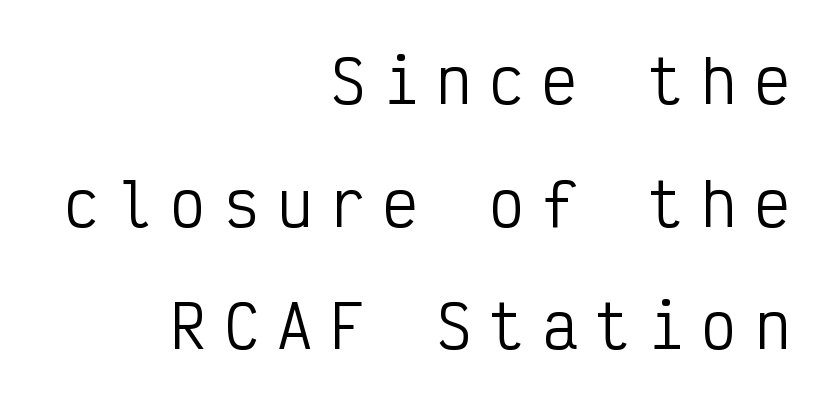
The image shows 59 px regular-weight, condensed sans-serif type, upright, monospaced; set right-aligned, loose line spacing (2.08x), unusually wide letter spacing (+0.3 em), not underlined; low stroke contrast and a medium x-height.
